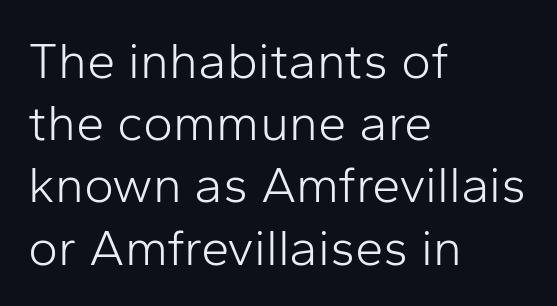
{"serif": "no", "italic": "no", "bold": "no", "weight": "light", "width": "normal", "stroke_contrast": "low", "x_height": "medium", "monospaced": "no", "underline": "no", "align": "left", "line_spacing_ratio": 1.22, "letter_spacing": "normal", "letter_spacing_em": 0.0, "glyph_px": 51}
